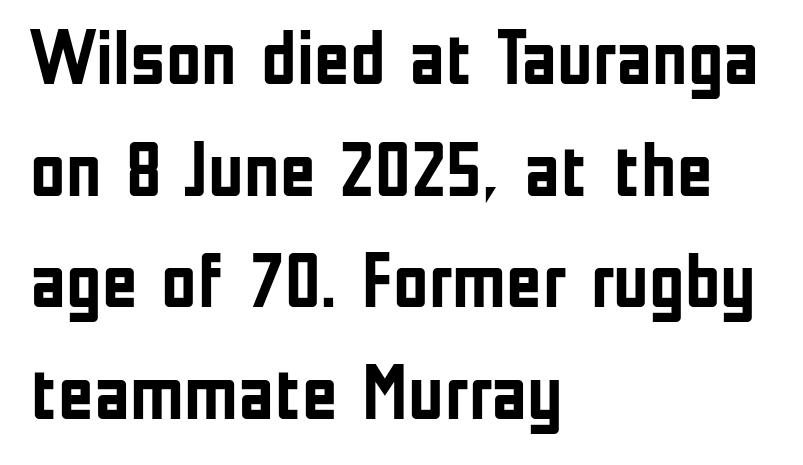
Q: Is the text bold? A: Yes.
Q: Is the text italic (slanted)? A: No, it is upright.
Q: Is the typeface a serif or a sans-serif typeface? A: Sans-serif.
Q: Is the text underlined? A: No.
Q: How is the paragraph aligned? A: Left-aligned.
Q: Is the spacing between letters normal or unusually wide? A: Normal.
Q: Is the spacing between lines tight, normal or loose? A: Normal.
Q: Width (condensed, normal, or wide)? A: Condensed.
Q: Stroke contrast? A: Low.
Q: x-height? A: Medium.
Q: Monospaced? A: No.
